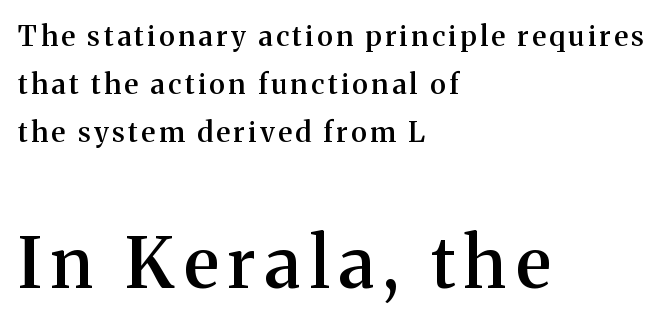
The image shows 71 px semibold serif type, upright; set left-aligned, line spacing 1.71x, not underlined; the second (bottom) block is 2.54x larger; medium stroke contrast and a medium x-height.
